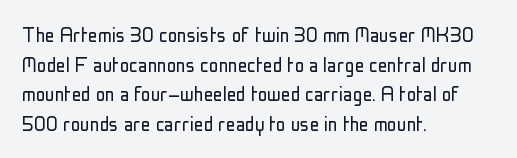
The image shows 24 px text type, upright; set left-aligned, line spacing 1.23x, normal letter spacing, not underlined.
